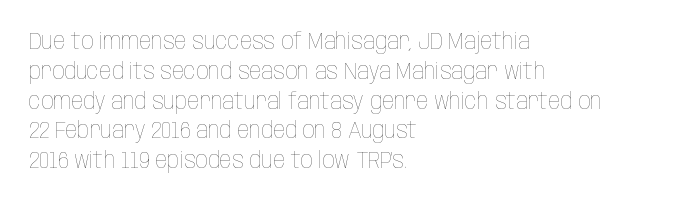
Q: Is the text bold? A: No.
Q: Is the text italic (slanted)? A: No, it is upright.
Q: Is the text underlined? A: No.
Q: How is the paragraph aligned? A: Left-aligned.
Q: Is the spacing between letters normal or unusually wide? A: Normal.
